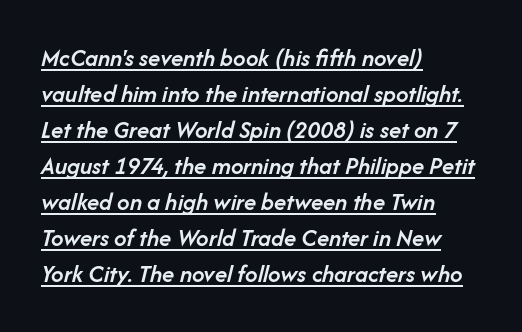
This sample keeps an unexceptional amount of space between lines. The glyphs have the mass of a demibold cut, below bold. Would a proofreader flag this as italicized? Yes. These characters rest on top of a visible drawn line. The gaps between neighbouring characters are ordinary and unremarkable.
